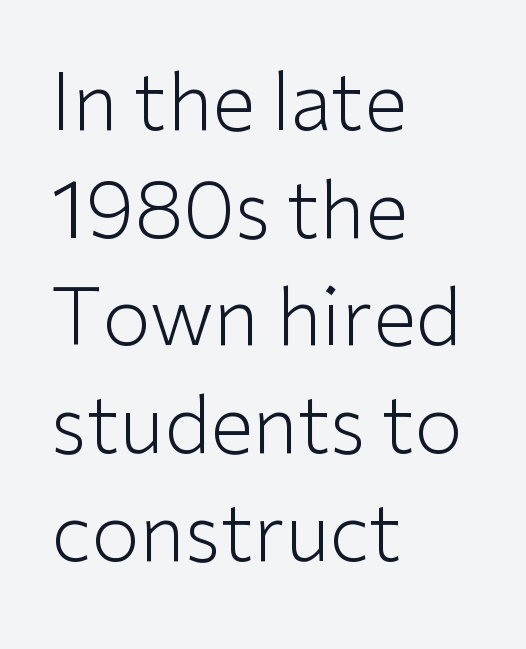
The image shows 78 px light sans-serif type, upright; set left-aligned, normal line spacing (1.38x), normal letter spacing, not underlined; low stroke contrast and a medium x-height.
